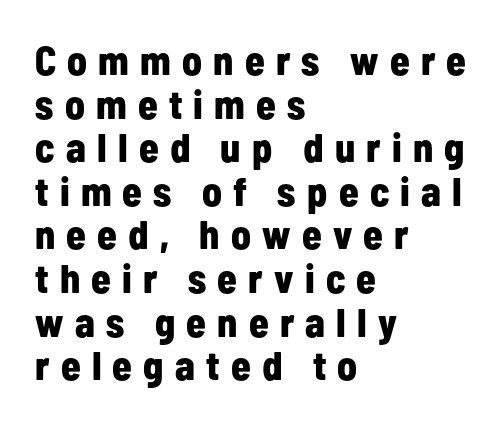
Summary of vertical rhythm: compact, with narrow interline spacing. Varying glyph widths throughout — classic text-font behaviour. Compared with an ordinary text face, these strokes are far heavier — a full bold. These lines stack with their left ends in a neat column. Honestly, the letter spacing is so wide it's the main thing you notice.
